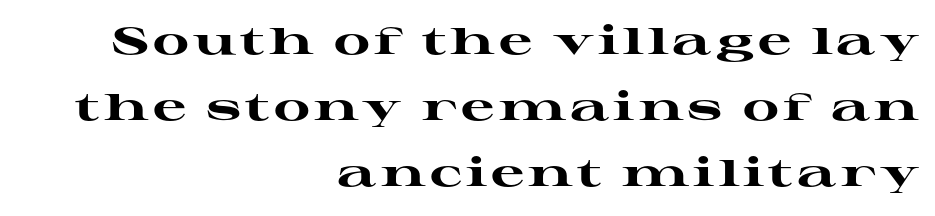
{"serif": "yes", "italic": "no", "bold": "yes", "weight": "heavy", "width": "wide", "stroke_contrast": "high", "x_height": "medium", "monospaced": "no", "underline": "no", "align": "right", "line_spacing_ratio": 1.79, "glyph_px": 37}
